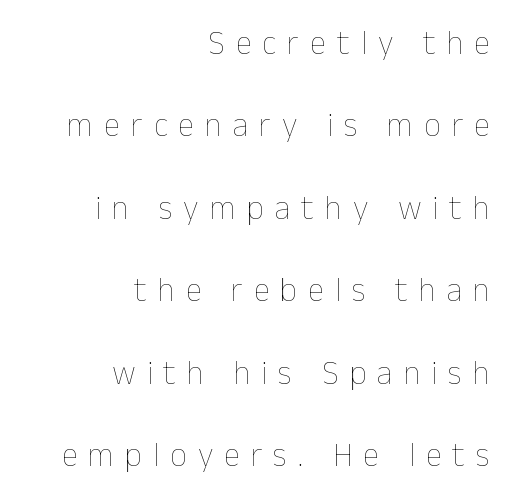
Is the letter spacing exaggerated? Yes — the characters are pushed far apart. Layout note: lines flush right. It's the straight-up-and-down kind of type. Character widths vary here, with narrow letters taking less room than wide ones. Words float on clear page, feet unadorned. The weight tops out at a normal text grade.
